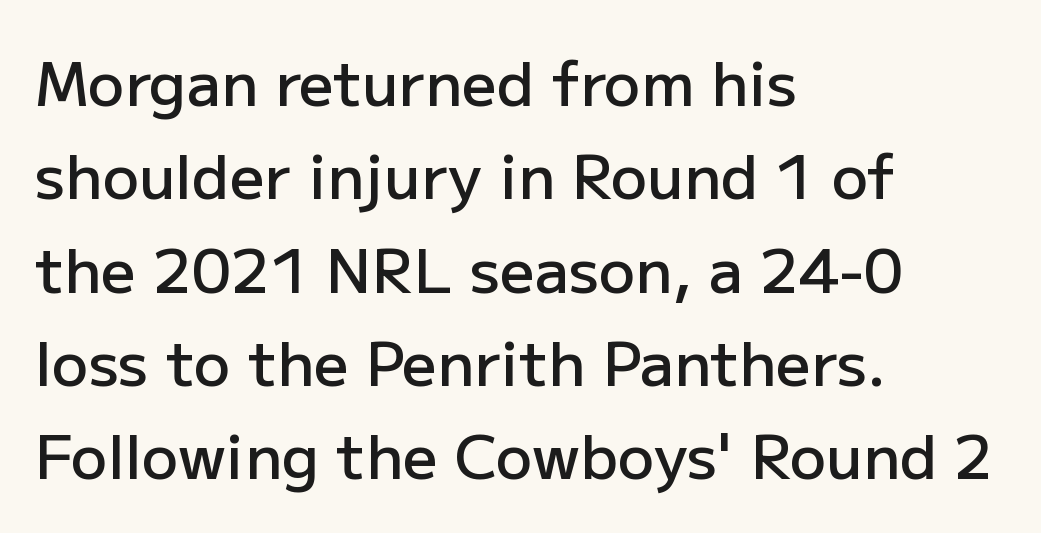
Q: Is the text bold? A: Semi-bold.
Q: Is the text italic (slanted)? A: No, it is upright.
Q: Is the typeface a serif or a sans-serif typeface? A: Sans-serif.
Q: Is the text underlined? A: No.
Q: How is the paragraph aligned? A: Left-aligned.
Q: Is the spacing between letters normal or unusually wide? A: Normal.
Q: Is the spacing between lines tight, normal or loose? A: Normal.
Q: Width (condensed, normal, or wide)? A: Normal.
Q: Stroke contrast? A: Low.
Q: x-height? A: Medium.
Q: Monospaced? A: No.
